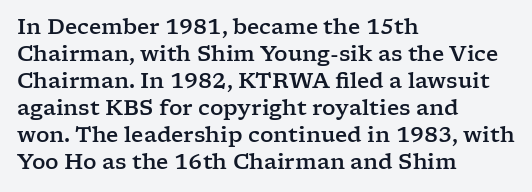
The letters stand straight up with perfectly vertical stems. Tracking here is standard; glyphs follow each other at the usual distance. Whoever set this chose a conventional vertical rhythm. The paragraph has a hard left edge and a soft right edge. Has an underline been added? It has not.
